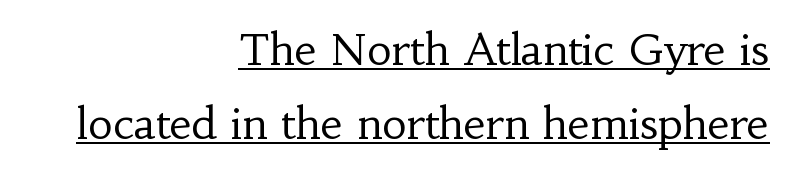
{"serif": "yes", "italic": "no", "bold": "no", "weight": "regular", "width": "normal", "stroke_contrast": "low", "x_height": "small", "monospaced": "no", "underline": "yes", "align": "right", "line_spacing_ratio": 1.71, "letter_spacing": "normal", "letter_spacing_em": 0.0, "glyph_px": 43}
